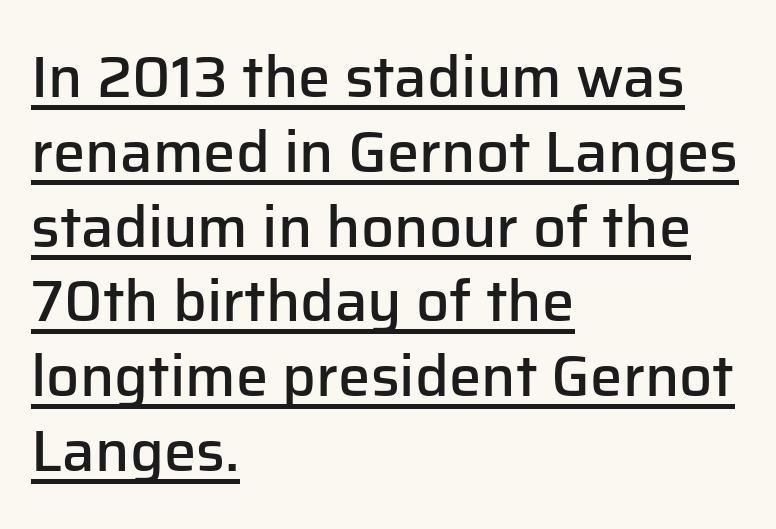
A typesetter would call this proportional, since set widths differ per character. Students, this is semibold: more ink than regular, less than bold. The paragraph has a hard left edge and a soft right edge. The rendering keeps characters at their native spacing. The sample's only ornament is a line tracing under the words. The space between consecutive lines is moderate.
